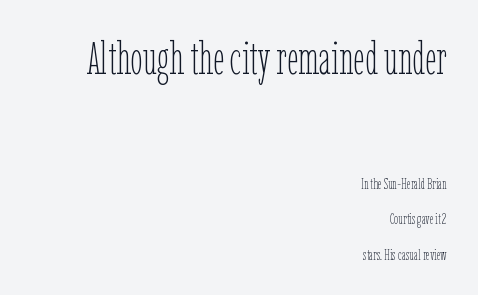
{"italic": "no", "bold": "no", "weight": "thin", "width": "condensed", "stroke_contrast": "low", "x_height": "medium", "monospaced": "no", "underline": "no", "align": "right", "line_spacing": "loose", "line_spacing_ratio": 2.37, "letter_spacing": "normal", "letter_spacing_em": 0.0, "larger_block": "first", "size_ratio": 3.0, "glyph_px": 45}
